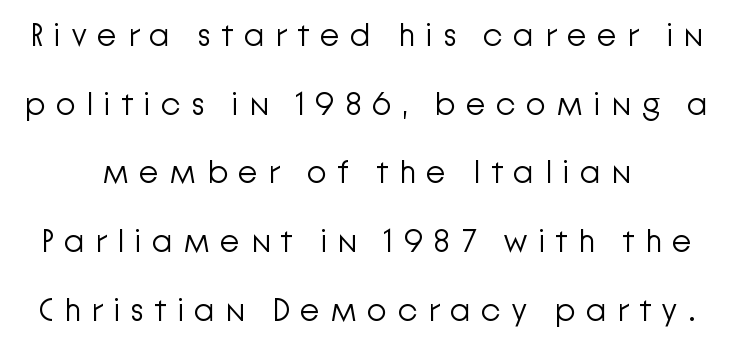
There is plenty of visible air inserted between adjacent glyphs. Whoever set this chose breathing room over compactness in the vertical rhythm. Letterform terminals end flat and unadorned throughout the passage. Counters stay open thanks to moderate or lighter strokes. You can tell it's not italic because the verticals are truly vertical. The space directly below the letters is spotless.
